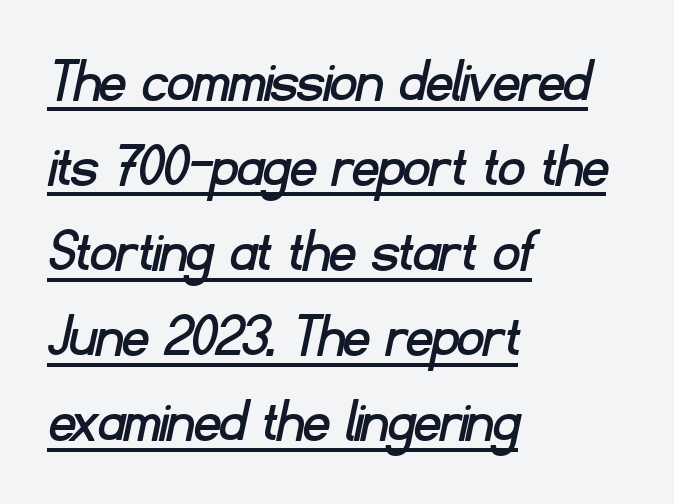
The leading is moderate, giving the passage an even texture. Nothing unusual about the tracking: characters are spaced as the font intends. These lines are rendered in a variable-pitch font. Check the space under the baseline: a stroke is drawn there. Each line starts at the same left margin while the right side varies. The face used here is a sans, in the tradition of grotesques and geometrics.
